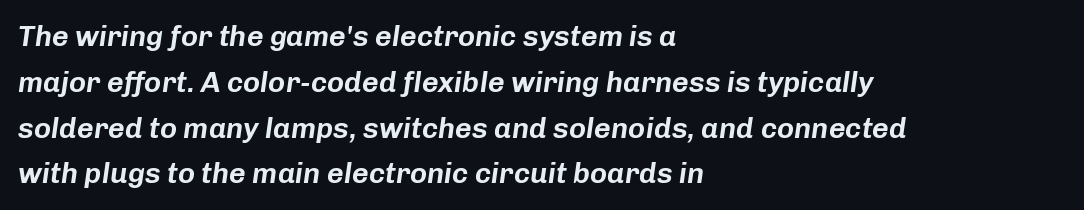
The image shows 29 px text type, italic (leaning right); set left-aligned, normal line spacing (1.58x), normal letter spacing, not underlined; low stroke contrast and a medium x-height.
